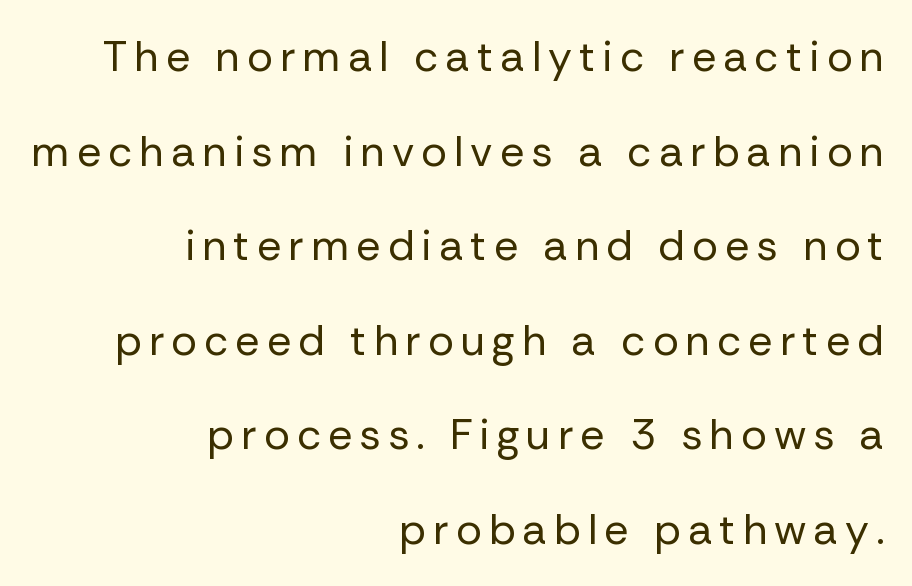
Q: Is the text bold? A: No.
Q: Is the text italic (slanted)? A: No, it is upright.
Q: Is the typeface a serif or a sans-serif typeface? A: Sans-serif.
Q: Is the text underlined? A: No.
Q: How is the paragraph aligned? A: Right-aligned.
Q: Is the spacing between lines tight, normal or loose? A: Loose.
Q: Width (condensed, normal, or wide)? A: Normal.
Q: Stroke contrast? A: Low.
Q: x-height? A: Medium.
Q: Monospaced? A: No.
